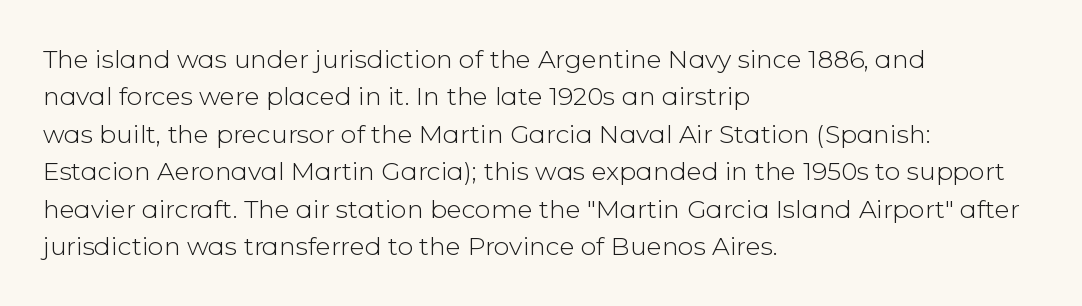
In CSS terms this would be text-align: left. Descenders are the only things crossing below the line. One glance says typical: line gaps are just what's usual. This is the regular roman posture of the typeface.
